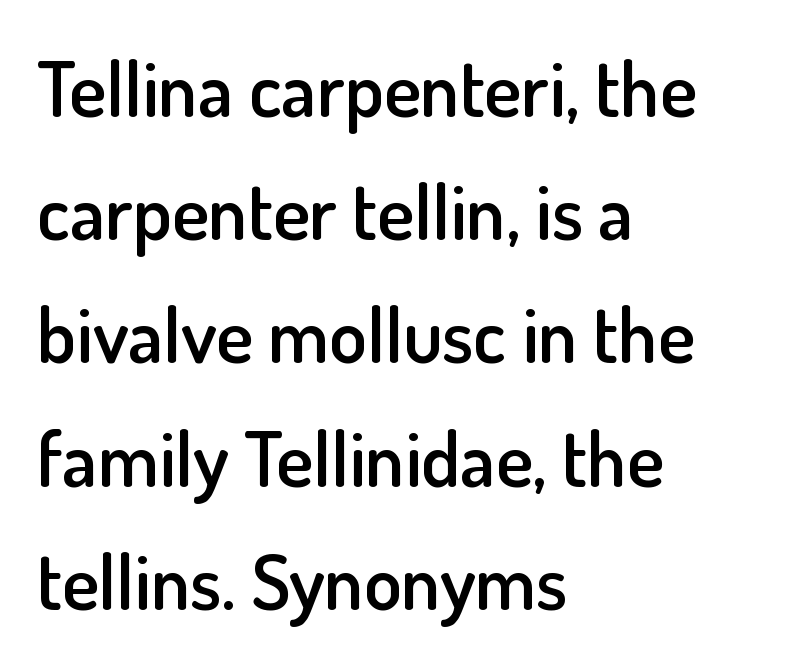
Q: Is the text bold? A: Semi-bold.
Q: Is the text italic (slanted)? A: No, it is upright.
Q: Is the typeface a serif or a sans-serif typeface? A: Sans-serif.
Q: Is the text underlined? A: No.
Q: How is the paragraph aligned? A: Left-aligned.
Q: Is the spacing between letters normal or unusually wide? A: Normal.
Q: Is the spacing between lines tight, normal or loose? A: Normal.
Q: Width (condensed, normal, or wide)? A: Normal.
Q: Stroke contrast? A: Low.
Q: x-height? A: Small.
Q: Monospaced? A: No.
